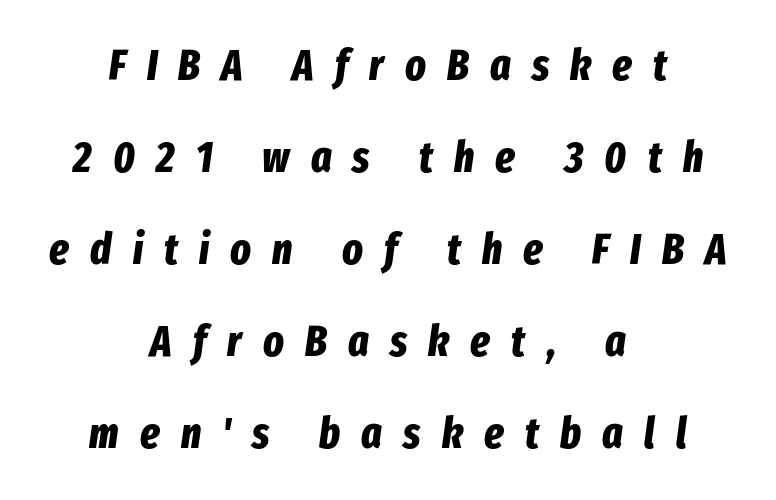
{"italic": "yes", "lean": "right", "slant_degrees": 8, "bold": "yes", "weight": "bold", "width": "condensed", "stroke_contrast": "low", "x_height": "medium", "monospaced": "no", "underline": "no", "align": "center", "line_spacing": "loose", "line_spacing_ratio": 2.14, "letter_spacing": "wide", "letter_spacing_em": 0.49, "glyph_px": 43}
